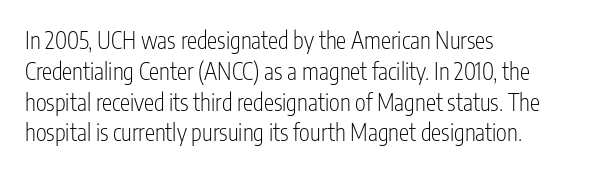
{"italic": "no", "bold": "no", "underline": "no", "align": "left", "line_spacing": "normal", "line_spacing_ratio": 1.34, "letter_spacing": "normal", "letter_spacing_em": 0.0, "glyph_px": 23}
